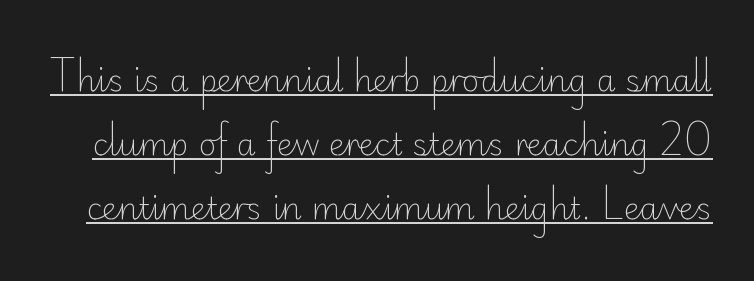
Q: Is the text bold? A: No.
Q: Is the text italic (slanted)? A: No, it is upright.
Q: Is the typeface a serif or a sans-serif typeface? A: Sans-serif.
Q: Is the text underlined? A: Yes.
Q: Is the spacing between letters normal or unusually wide? A: Normal.
Q: Is the spacing between lines tight, normal or loose? A: Loose.
Q: Width (condensed, normal, or wide)? A: Normal.
Q: Stroke contrast? A: Low.
Q: x-height? A: Small.
Q: Monospaced? A: No.
